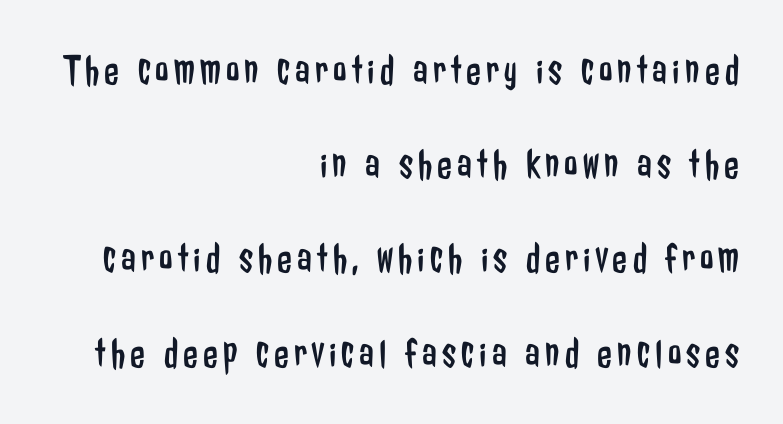
{"serif": "no", "italic": "no", "bold": "no", "weight": "regular", "width": "condensed", "stroke_contrast": "low", "x_height": "medium", "monospaced": "no", "underline": "no", "align": "right", "line_spacing": "loose", "line_spacing_ratio": 2.19, "glyph_px": 43}
